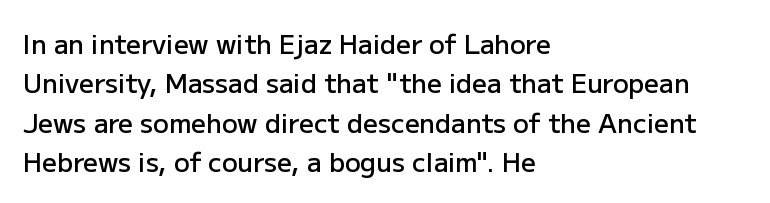
Layout note: lines flush left. The rendering uses a moderate line-height, typical for paragraphs. The typography opts for an upright posture over an oblique one. Weight check: semibold — heavier than regular, not quite bold. The area under the type is left untouched.
